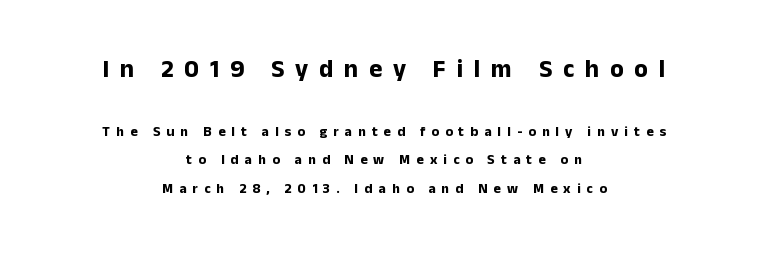
What's the leading like? Stretched, with rows far apart. The earlier block is typeset at a bigger size than the later block. Quick note: underline off. Tracking here is generous; glyphs stand well apart from one another.
